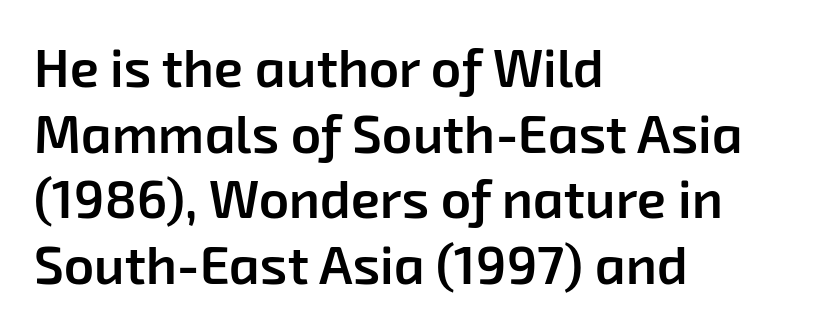
{"serif": "no", "bold": "semi", "weight": "semibold", "width": "normal", "stroke_contrast": "low", "x_height": "medium", "monospaced": "no", "underline": "no", "align": "left", "line_spacing_ratio": 1.24, "letter_spacing": "normal", "letter_spacing_em": 0.0, "glyph_px": 53}
